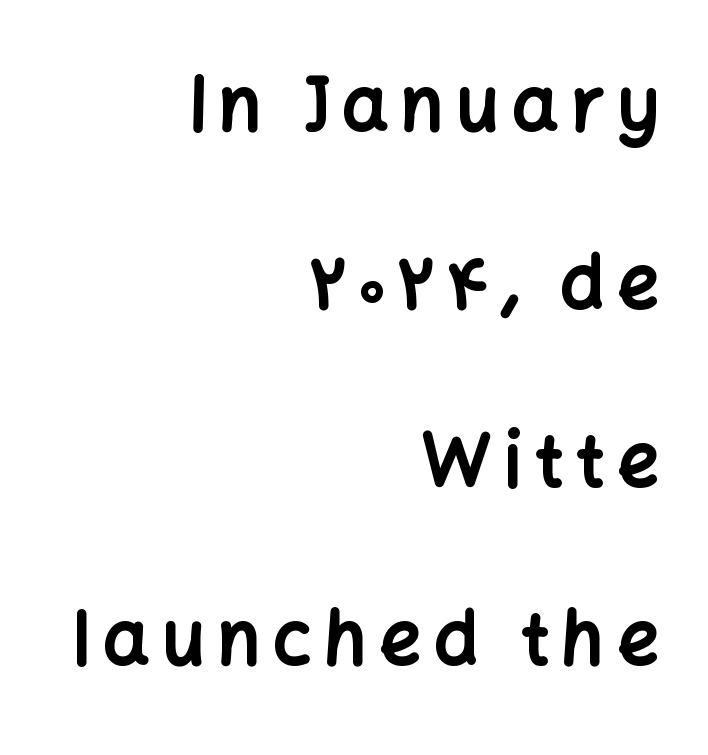
The image shows 73 px bold sans-serif type, upright; set right-aligned, loose line spacing (2.44x), not underlined; low stroke contrast and a medium x-height.
